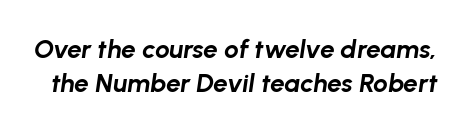
{"italic": "yes", "lean": "right", "slant_degrees": 8, "bold": "yes", "underline": "no", "line_spacing": "normal", "line_spacing_ratio": 1.3, "letter_spacing": "normal", "letter_spacing_em": 0.0, "glyph_px": 26}
